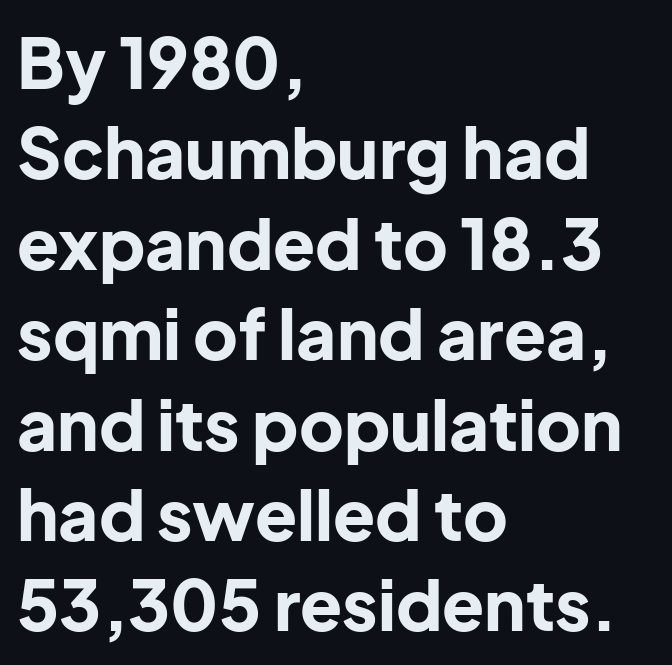
The image shows 69 px bold sans-serif type, upright; set left-aligned, normal line spacing (1.31x), normal letter spacing, not underlined; low stroke contrast and a medium x-height.
